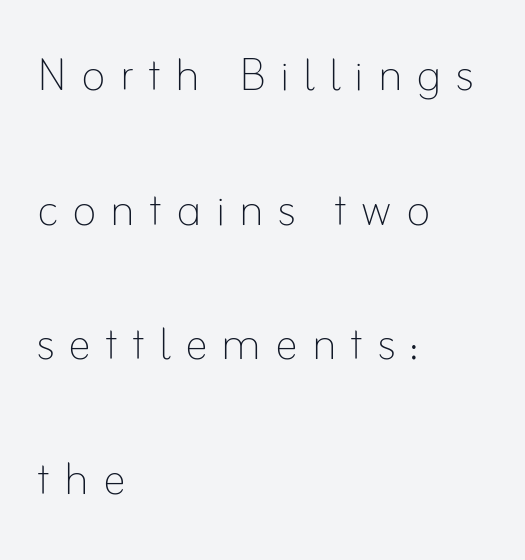
Q: Is the text bold? A: No.
Q: Is the text italic (slanted)? A: No, it is upright.
Q: Is the text underlined? A: No.
Q: How is the paragraph aligned? A: Left-aligned.
Q: Is the spacing between letters normal or unusually wide? A: Unusually wide.
Q: Is the spacing between lines tight, normal or loose? A: Loose.
Q: Width (condensed, normal, or wide)? A: Normal.
Q: Stroke contrast? A: Low.
Q: x-height? A: Small.
Q: Monospaced? A: No.
